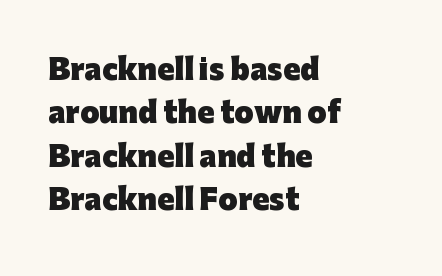
Check the space under the baseline: it is left empty. This sample uses a sans-serif face. Posture: vertical. A typesetter would call this proportional, since set widths differ per character. The ragged edge is on the right, which tells us the setting is flush left.
